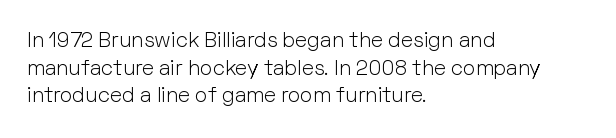
Teacher's note: observe the even left margin — that is flush-left alignment. The line texture is even and compact thanks to regular tracking. The lettering stays uniformly vertical, giving the passage a roman look. The baseline area is clear.
